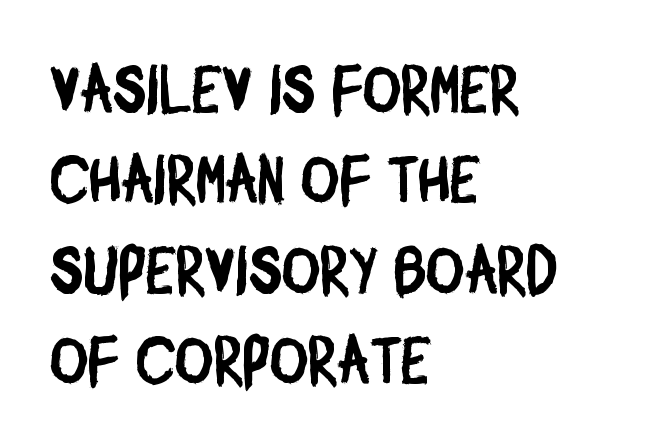
{"serif": "no", "width": "condensed", "stroke_contrast": "low", "x_height": "large", "monospaced": "no", "underline": "no", "align": "left", "line_spacing": "normal", "line_spacing_ratio": 1.37, "letter_spacing": "normal", "letter_spacing_em": 0.0, "glyph_px": 66}
